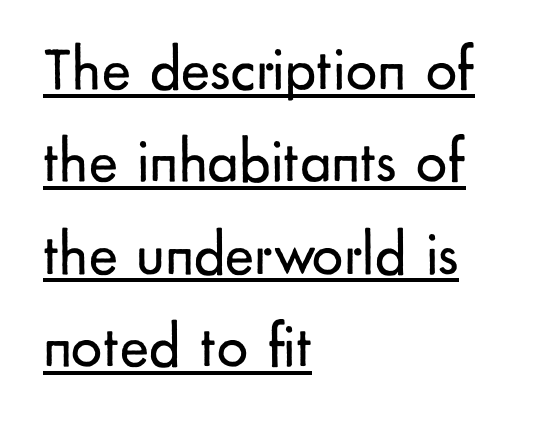
The image shows 62 px regular-weight sans-serif type, upright; set left-aligned, normal line spacing (1.49x), normal letter spacing, underlined; low stroke contrast and a small x-height.
